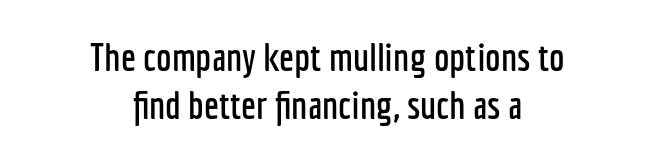
The image shows 39 px condensed sans-serif type, upright; set centered, line spacing 1.24x, normal letter spacing, not underlined; low stroke contrast and a medium x-height.
